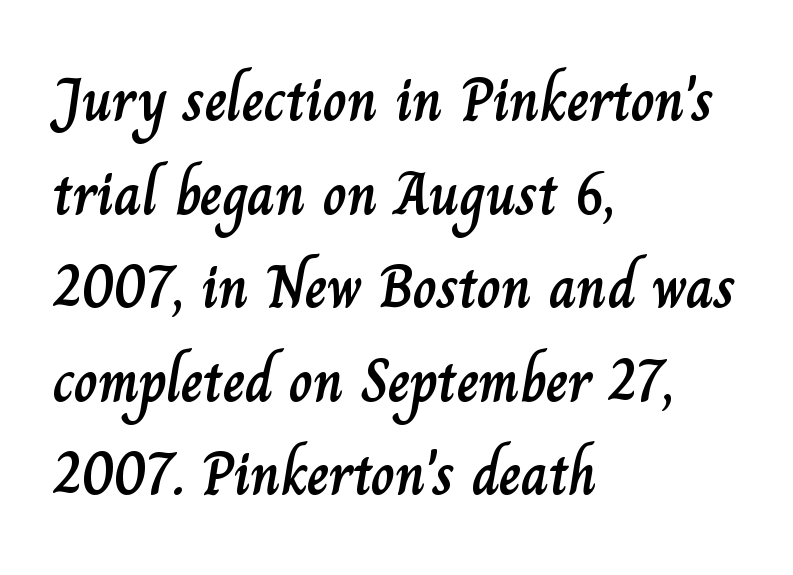
Q: Is the text italic (slanted)? A: Yes.
Q: Is the text underlined? A: No.
Q: How is the paragraph aligned? A: Left-aligned.
Q: Is the spacing between letters normal or unusually wide? A: Normal.
Q: Is the spacing between lines tight, normal or loose? A: Normal.
Q: Width (condensed, normal, or wide)? A: Normal.
Q: Stroke contrast? A: Low.
Q: x-height? A: Small.
Q: Monospaced? A: No.
